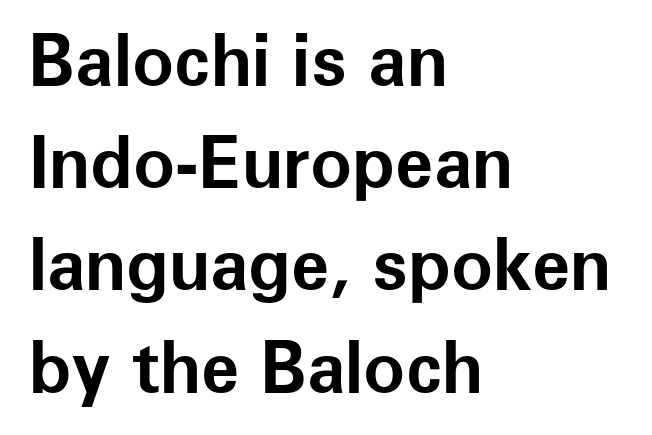
Q: Is the text bold? A: Yes.
Q: Is the text italic (slanted)? A: No, it is upright.
Q: Is the typeface a serif or a sans-serif typeface? A: Sans-serif.
Q: Is the text underlined? A: No.
Q: How is the paragraph aligned? A: Left-aligned.
Q: Is the spacing between letters normal or unusually wide? A: Normal.
Q: Is the spacing between lines tight, normal or loose? A: Normal.
Q: Width (condensed, normal, or wide)? A: Normal.
Q: Stroke contrast? A: Low.
Q: x-height? A: Medium.
Q: Monospaced? A: No.
